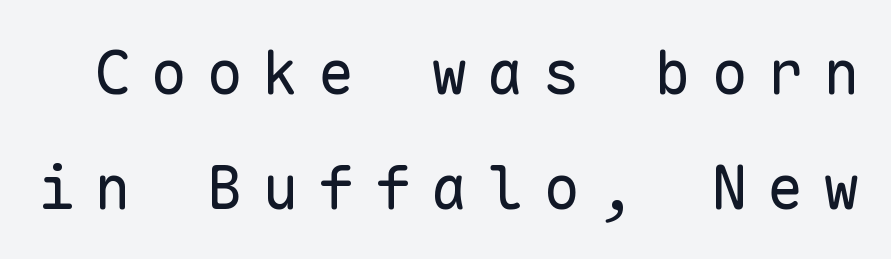
Q: Is the text bold? A: No.
Q: Is the text italic (slanted)? A: No, it is upright.
Q: Is the typeface a serif or a sans-serif typeface? A: Sans-serif.
Q: Is the text underlined? A: No.
Q: Is the spacing between letters normal or unusually wide? A: Unusually wide.
Q: Width (condensed, normal, or wide)? A: Normal.
Q: Stroke contrast? A: Low.
Q: x-height? A: Medium.
Q: Monospaced? A: Yes.
